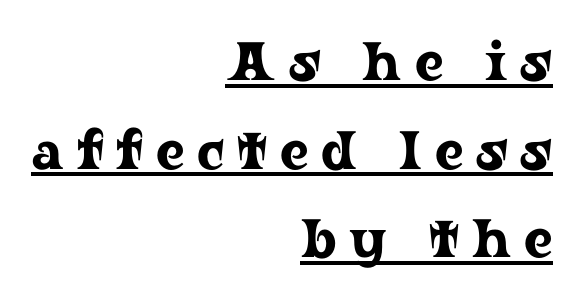
{"serif": "yes", "italic": "no", "width": "wide", "stroke_contrast": "low", "x_height": "medium", "monospaced": "no", "underline": "yes", "align": "right", "line_spacing": "normal", "line_spacing_ratio": 1.64, "letter_spacing": "wide", "letter_spacing_em": 0.24, "glyph_px": 54}
